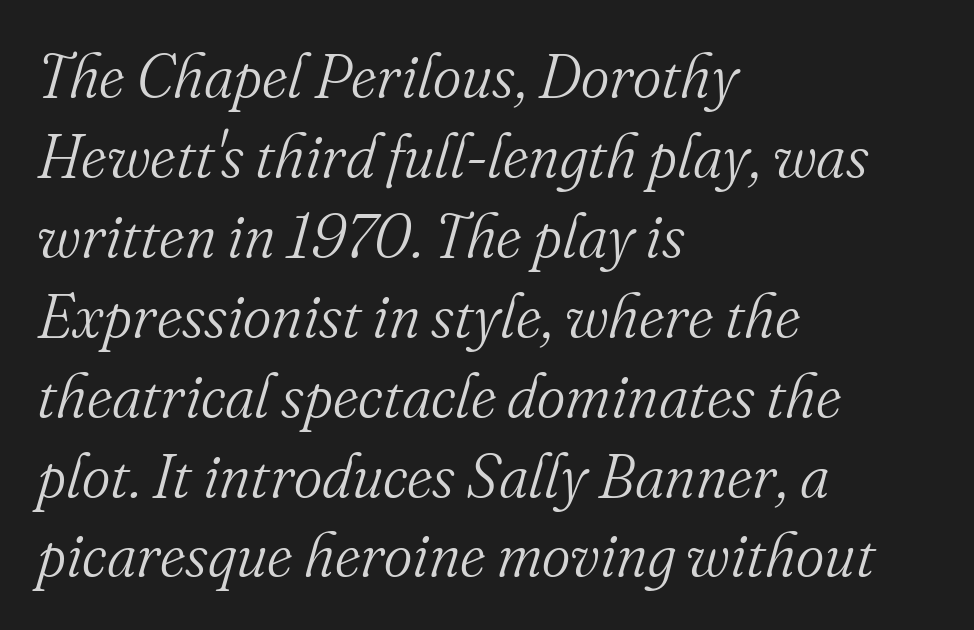
Q: Is the text bold? A: No.
Q: Is the text italic (slanted)? A: Yes, it leans right by about 16 degrees.
Q: Is the typeface a serif or a sans-serif typeface? A: Serif.
Q: Is the text underlined? A: No.
Q: How is the paragraph aligned? A: Left-aligned.
Q: Is the spacing between letters normal or unusually wide? A: Normal.
Q: Is the spacing between lines tight, normal or loose? A: Normal.
Q: Width (condensed, normal, or wide)? A: Normal.
Q: Stroke contrast? A: Medium.
Q: x-height? A: Small.
Q: Monospaced? A: No.
